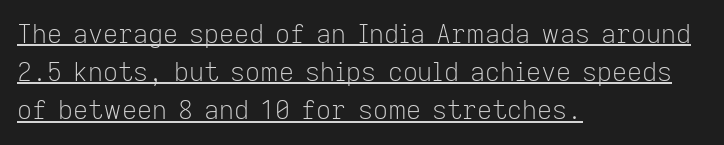
Q: Is the text bold? A: No.
Q: Is the text italic (slanted)? A: No, it is upright.
Q: Is the text underlined? A: Yes.
Q: How is the paragraph aligned? A: Left-aligned.
Q: Is the spacing between letters normal or unusually wide? A: Normal.
Q: Is the spacing between lines tight, normal or loose? A: Normal.
